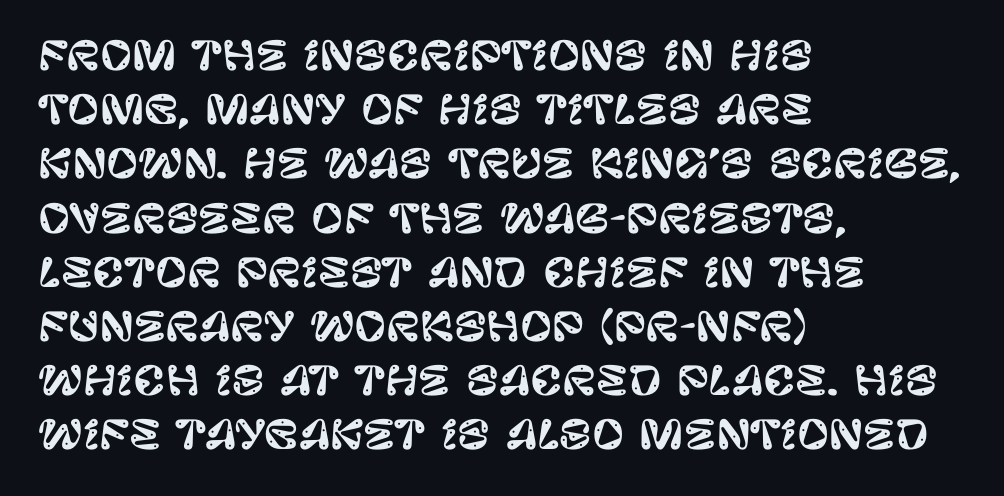
The image shows 39 px sans-serif type; set left-aligned, normal line spacing (1.39x), normal letter spacing, not underlined; low stroke contrast and a large x-height.
